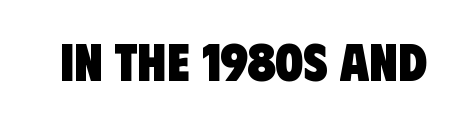
{"serif": "no", "bold": "yes", "weight": "heavy", "width": "condensed", "stroke_contrast": "low", "x_height": "large", "monospaced": "no", "underline": "no", "letter_spacing": "normal", "letter_spacing_em": 0.0, "glyph_px": 53}
